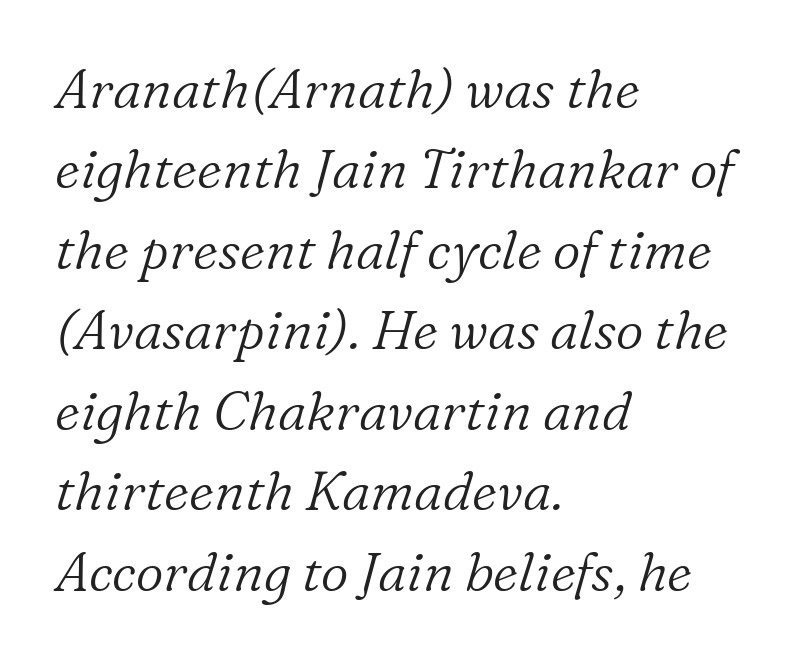
Q: Is the text bold? A: No.
Q: Is the text italic (slanted)? A: Yes, it leans right by about 16 degrees.
Q: Is the typeface a serif or a sans-serif typeface? A: Serif.
Q: Is the text underlined? A: No.
Q: How is the paragraph aligned? A: Left-aligned.
Q: Is the spacing between letters normal or unusually wide? A: Normal.
Q: Is the spacing between lines tight, normal or loose? A: Normal.
Q: Width (condensed, normal, or wide)? A: Normal.
Q: Stroke contrast? A: Low.
Q: x-height? A: Medium.
Q: Monospaced? A: No.
